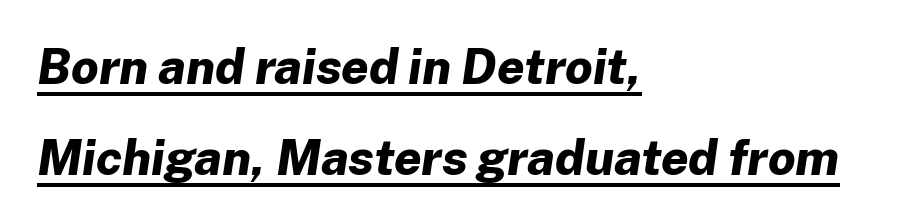
{"italic": "yes", "lean": "right", "slant_degrees": 8, "bold": "yes", "weight": "bold", "width": "normal", "stroke_contrast": "low", "x_height": "medium", "monospaced": "no", "underline": "yes", "align": "left", "line_spacing_ratio": 1.85, "letter_spacing": "normal", "letter_spacing_em": 0.0, "glyph_px": 49}
